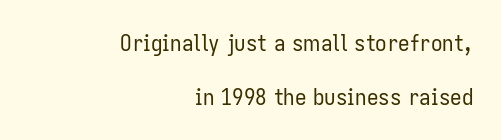
The image shows 23 px text type, upright; set right-aligned, loose line spacing (2.34x), normal letter spacing, not underlined.
